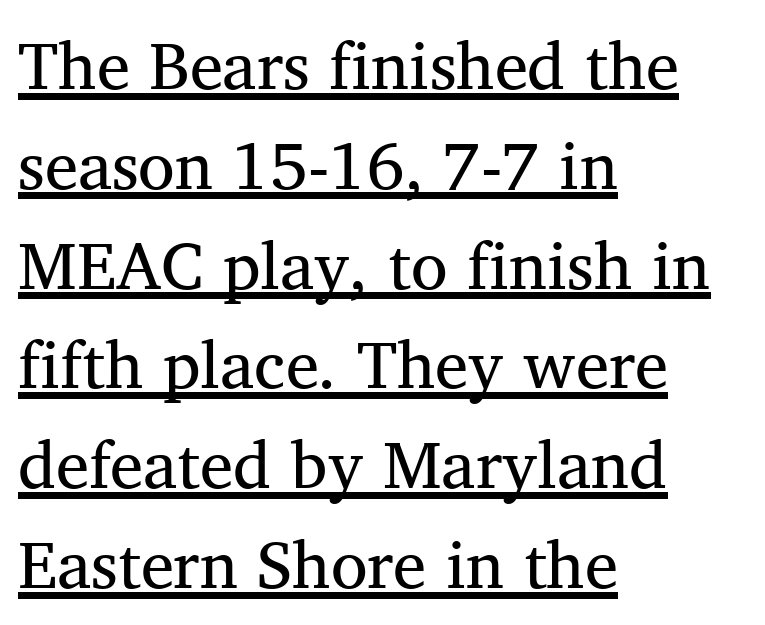
The image shows 67 px regular-weight serif type; set left-aligned, normal line spacing (1.49x), normal letter spacing, underlined; medium stroke contrast and a medium x-height.
